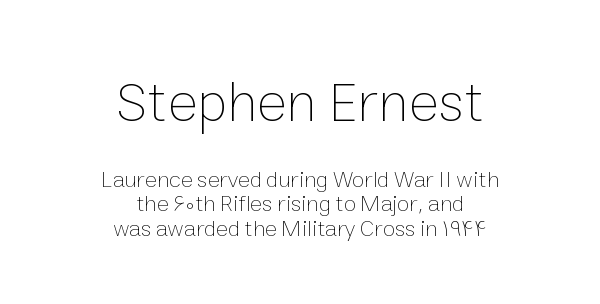
{"italic": "no", "bold": "no", "weight": "thin", "width": "normal", "stroke_contrast": "low", "x_height": "medium", "monospaced": "no", "underline": "no", "align": "center", "line_spacing": "tight", "line_spacing_ratio": 1.06, "letter_spacing": "normal", "letter_spacing_em": 0.0, "larger_block": "first", "size_ratio": 2.48, "glyph_px": 57}
